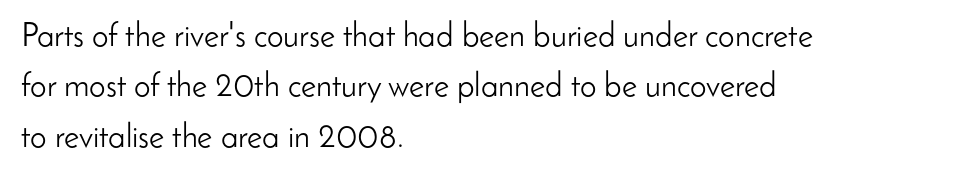
{"serif": "no", "italic": "no", "bold": "no", "weight": "light", "width": "normal", "stroke_contrast": "low", "x_height": "small", "monospaced": "no", "underline": "no", "align": "left", "line_spacing": "normal", "line_spacing_ratio": 1.53, "letter_spacing": "normal", "letter_spacing_em": 0.0, "glyph_px": 33}
